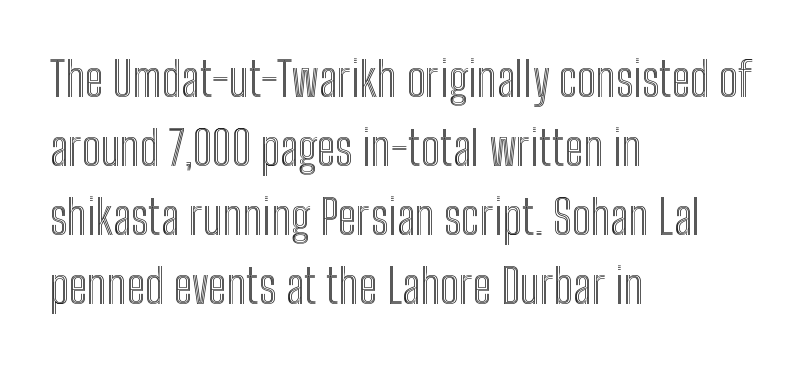
Proportional: the letters do not fall into vertical columns. Leftover space on each line is placed entirely after the last word. Type without underlining. Is there much room between lines? A standard amount, neither cramped nor airy. A roman cut, with each character standing at attention. Compared with typical body copy, the letter spacing here is the same.
